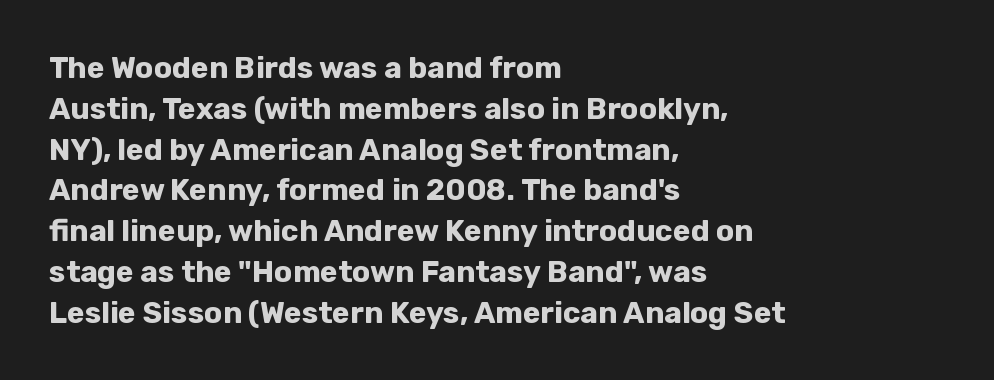
{"serif": "no", "italic": "no", "bold": "yes", "weight": "bold", "width": "normal", "stroke_contrast": "low", "x_height": "medium", "monospaced": "no", "underline": "no", "align": "left", "line_spacing": "normal", "line_spacing_ratio": 1.36, "letter_spacing": "normal", "letter_spacing_em": 0.0, "glyph_px": 30}
